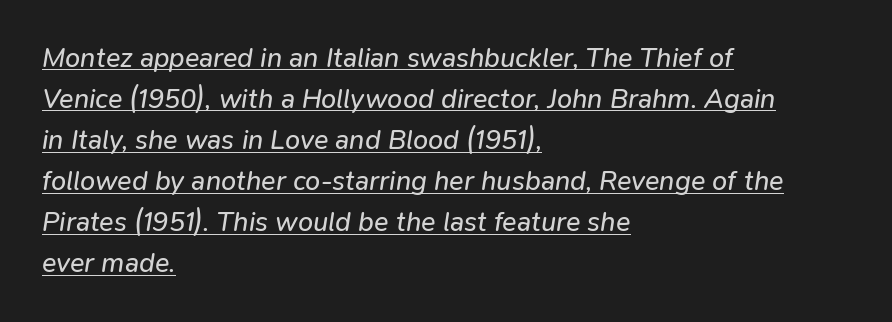
Regular leading. Each line starts at the same left margin while the right side varies. A typesetter would call this zero additional tracking. The string is rendered with underlining switched on. The letters look calm and open, with moderate or lighter stems.
